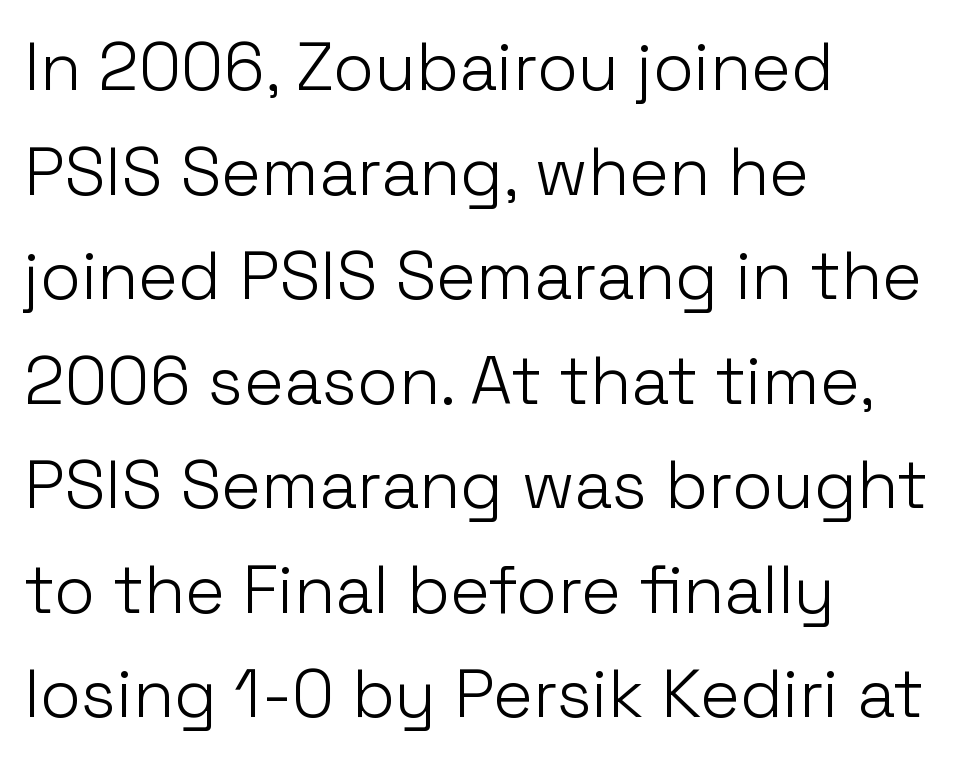
{"serif": "no", "italic": "no", "bold": "no", "weight": "light", "width": "normal", "stroke_contrast": "low", "x_height": "medium", "monospaced": "no", "underline": "no", "align": "left", "line_spacing": "normal", "line_spacing_ratio": 1.56, "letter_spacing": "normal", "letter_spacing_em": 0.0, "glyph_px": 67}
